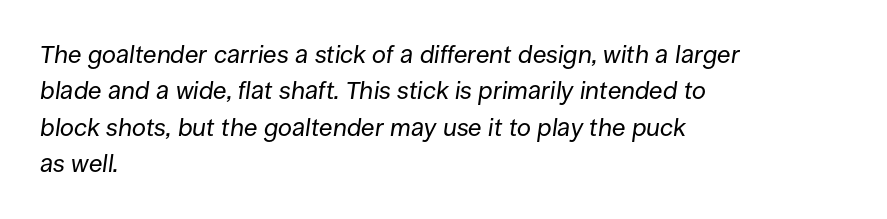
{"italic": "yes", "lean": "right", "slant_degrees": 8, "bold": "no", "underline": "no", "align": "left", "line_spacing": "normal", "line_spacing_ratio": 1.46, "letter_spacing": "normal", "letter_spacing_em": 0.0, "glyph_px": 25}
